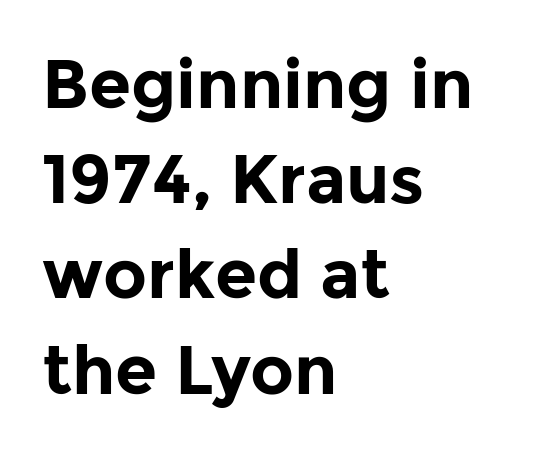
The image shows 68 px bold sans-serif type, upright; set left-aligned, normal line spacing (1.4x), normal letter spacing, not underlined; low stroke contrast and a medium x-height.
